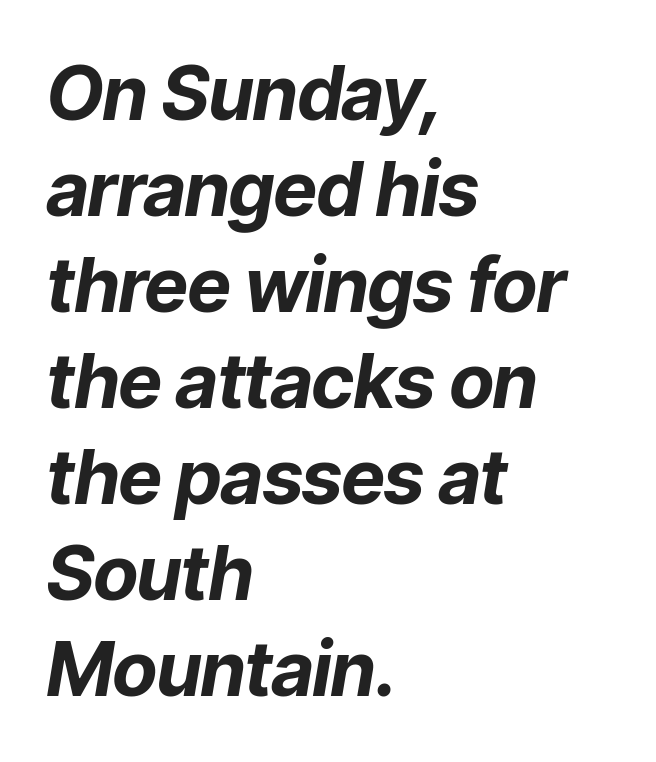
Q: Is the text bold? A: Yes.
Q: Is the text italic (slanted)? A: Yes, it leans right by about 9 degrees.
Q: Is the text underlined? A: No.
Q: How is the paragraph aligned? A: Left-aligned.
Q: Is the spacing between letters normal or unusually wide? A: Normal.
Q: Is the spacing between lines tight, normal or loose? A: Normal.
Q: Width (condensed, normal, or wide)? A: Normal.
Q: Stroke contrast? A: Low.
Q: x-height? A: Medium.
Q: Monospaced? A: No.
